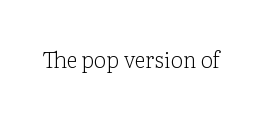
Q: Is the text bold? A: No.
Q: Is the text italic (slanted)? A: No, it is upright.
Q: Is the text underlined? A: No.
Q: Is the spacing between letters normal or unusually wide? A: Normal.
